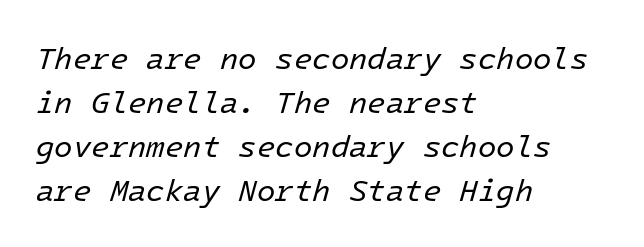
{"italic": "yes", "lean": "right", "slant_degrees": 16, "bold": "no", "weight": "regular", "width": "normal", "stroke_contrast": "low", "x_height": "medium", "underline": "no", "align": "left", "line_spacing": "normal", "line_spacing_ratio": 1.47, "letter_spacing": "normal", "letter_spacing_em": 0.0, "glyph_px": 30}
